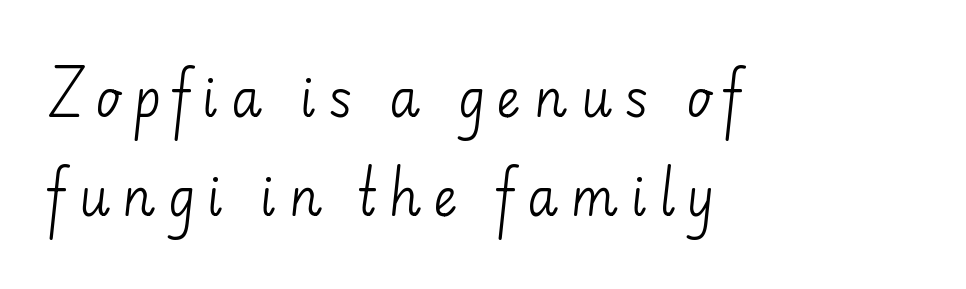
The passage is arranged the way most books set body copy — flush left. The face used here is a sans, in the tradition of grotesques and geometrics. The face used here is proportionally spaced, like ordinary book or web type. Rows of type keep a wide berth in the vertical direction.
